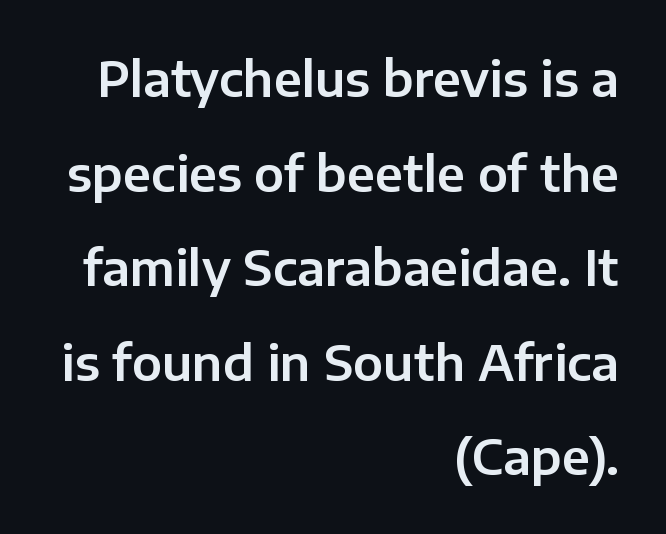
{"serif": "no", "italic": "no", "width": "normal", "stroke_contrast": "low", "x_height": "medium", "monospaced": "no", "underline": "no", "align": "right", "line_spacing": "loose", "line_spacing_ratio": 1.97, "letter_spacing": "normal", "letter_spacing_em": 0.0, "glyph_px": 48}
